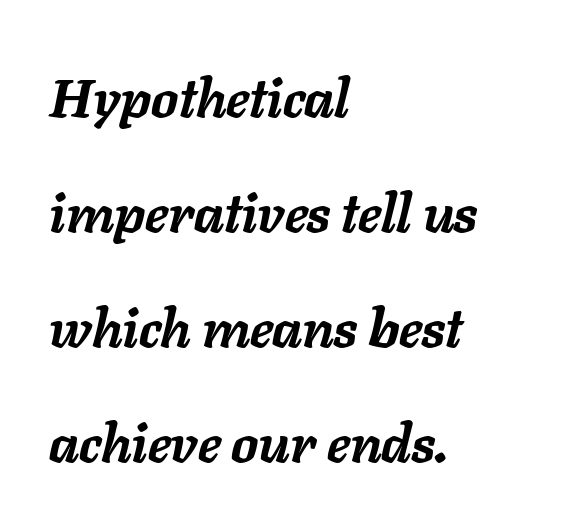
{"italic": "yes", "lean": "right", "slant_degrees": 11, "bold": "yes", "weight": "semibold", "width": "normal", "stroke_contrast": "low", "x_height": "medium", "monospaced": "no", "underline": "no", "align": "left", "line_spacing": "loose", "line_spacing_ratio": 2.13, "letter_spacing": "normal", "letter_spacing_em": 0.0, "glyph_px": 54}
